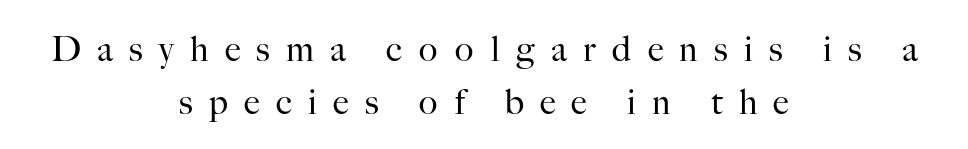
The image shows 35 px regular-weight serif type, upright; set centered, normal line spacing (1.51x), unusually wide letter spacing (+0.47 em), not underlined; high stroke contrast and a small x-height.
